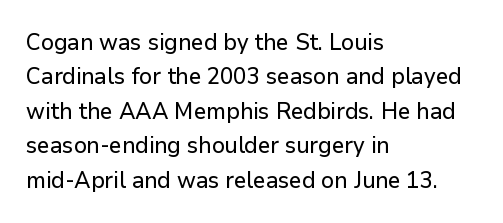
The specimen omits any rule beneath the text block's lines. The line-height multiplier appears to be the usual default. Posture: upright roman. The letters sit at their default tracking, neither squeezed nor spread.
